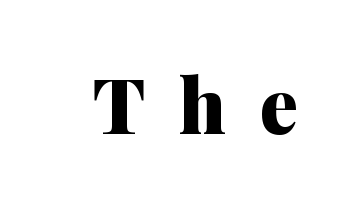
Just letters on the line, the space beneath them empty. Tracking value appears strongly positive — letters spread wide. This is roman type, the default non-slanted kind. The letters advance in unequal steps, a hallmark of proportional type. Old-style or modern, the face here clearly has serifs. Summary of weight: heavy, a full bold.
